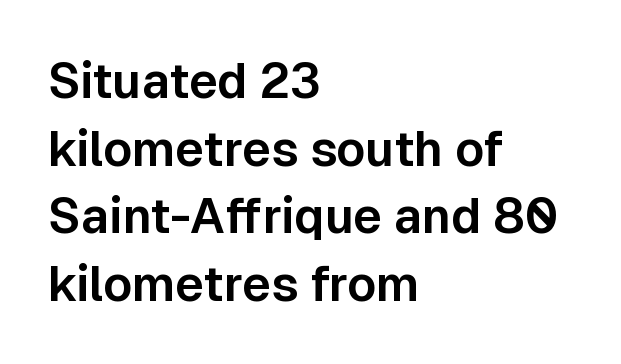
The letters advance in unequal steps, a hallmark of proportional type. Here the glyphs are tracked normally, forming tight word shapes. Anything drawn beneath the words? Only blank space. The rows are spaced the way most documents space them.
